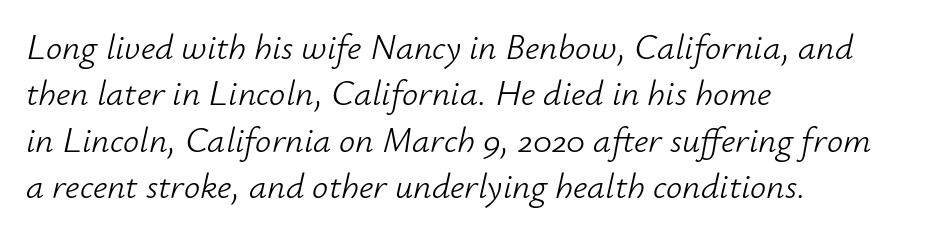
{"italic": "yes", "lean": "right", "slant_degrees": 12, "bold": "no", "weight": "light", "width": "normal", "stroke_contrast": "low", "x_height": "small", "monospaced": "no", "underline": "no", "align": "left", "line_spacing": "normal", "line_spacing_ratio": 1.29, "letter_spacing": "normal", "letter_spacing_em": 0.0, "glyph_px": 36}
